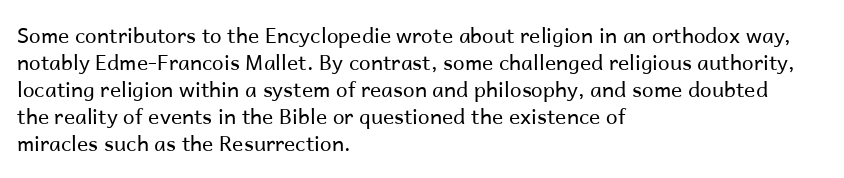
The image shows 21 px text type, upright; set left-aligned, normal line spacing (1.29x), normal letter spacing, not underlined.
